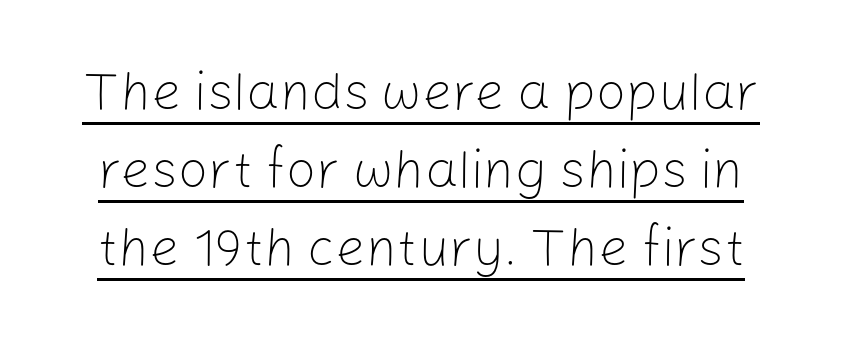
Q: Is the text bold? A: No.
Q: Is the text italic (slanted)? A: No, it is upright.
Q: Is the typeface a serif or a sans-serif typeface? A: Sans-serif.
Q: Is the text underlined? A: Yes.
Q: Is the spacing between letters normal or unusually wide? A: Normal.
Q: Is the spacing between lines tight, normal or loose? A: Normal.
Q: Width (condensed, normal, or wide)? A: Normal.
Q: Stroke contrast? A: Low.
Q: x-height? A: Medium.
Q: Monospaced? A: No.
